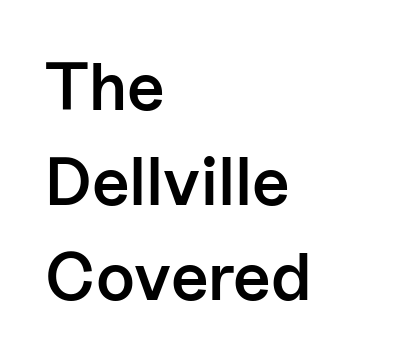
These lines are rendered in a variable-pitch font. The lettering stays uniformly vertical, giving the passage a roman look. The lines in this sample share a left origin and differ only in where they stop. Examine the stroke ends and you'll find no serifs.
